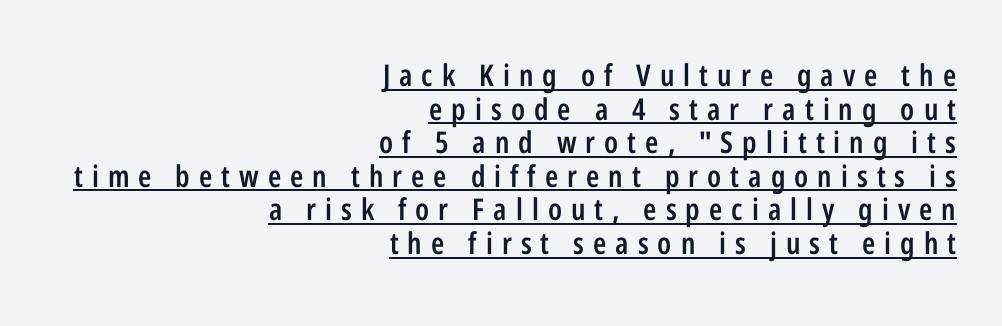
The image shows 30 px semibold, condensed sans-serif type, upright; set right-aligned, tight line spacing (1.12x), unusually wide letter spacing (+0.3 em), underlined; low stroke contrast and a medium x-height.
